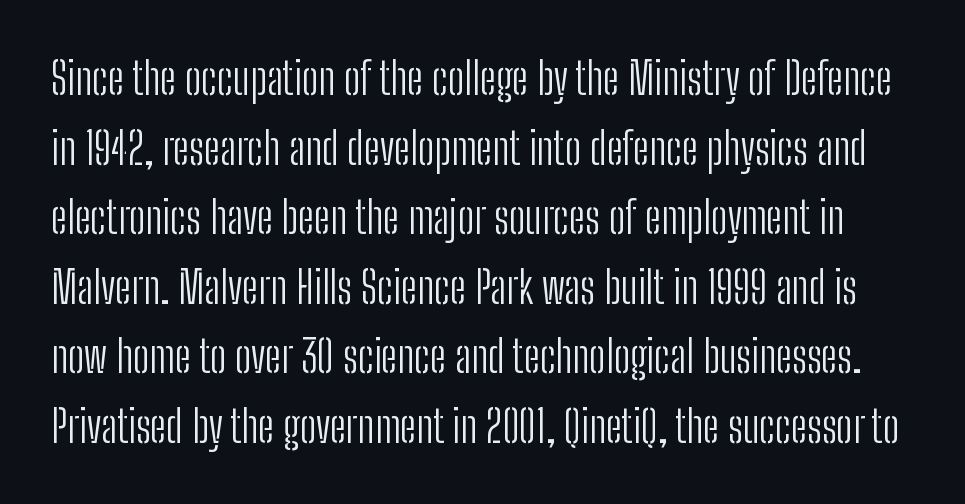
Q: Is the text bold? A: No.
Q: Is the text italic (slanted)? A: No, it is upright.
Q: Is the typeface a serif or a sans-serif typeface? A: Sans-serif.
Q: Is the text underlined? A: No.
Q: Is the spacing between letters normal or unusually wide? A: Normal.
Q: Is the spacing between lines tight, normal or loose? A: Normal.
Q: Width (condensed, normal, or wide)? A: Condensed.
Q: Stroke contrast? A: Low.
Q: x-height? A: Medium.
Q: Monospaced? A: No.
